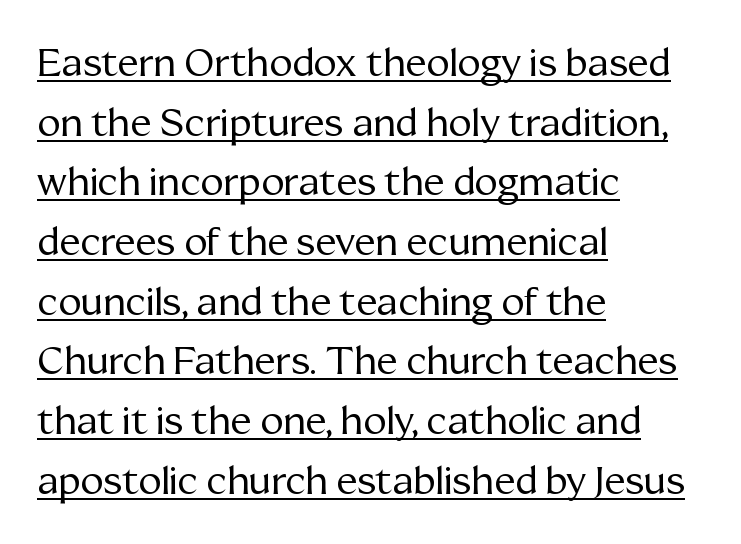
{"serif": "yes", "italic": "no", "bold": "no", "weight": "regular", "width": "normal", "stroke_contrast": "medium", "x_height": "medium", "monospaced": "no", "underline": "yes", "align": "left", "line_spacing": "normal", "line_spacing_ratio": 1.53, "letter_spacing": "normal", "letter_spacing_em": 0.0, "glyph_px": 39}
